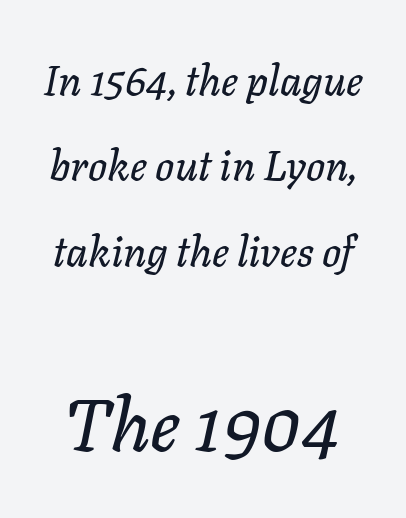
Q: Is the text italic (slanted)? A: Yes, it leans right by about 11 degrees.
Q: Is the text underlined? A: No.
Q: Is the spacing between letters normal or unusually wide? A: Normal.
Q: Is the spacing between lines tight, normal or loose? A: Loose.
Q: Which block of text is set in a larger size, the first (top) or the second (bottom)? A: The second (bottom) one.
Q: Width (condensed, normal, or wide)? A: Normal.
Q: Stroke contrast? A: Low.
Q: x-height? A: Medium.
Q: Monospaced? A: No.
